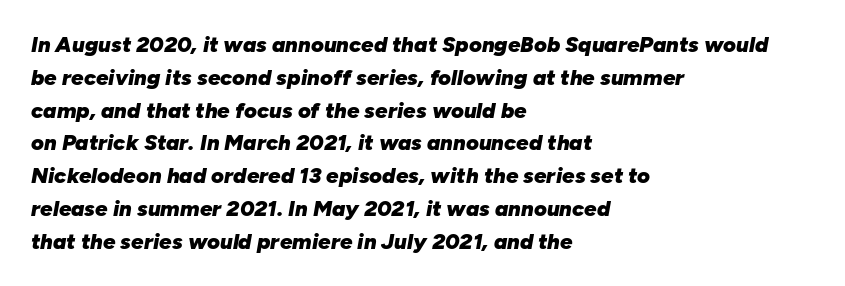
The image shows 22 px bold type, italic (leaning right); set left-aligned, normal line spacing (1.49x), normal letter spacing, not underlined.
